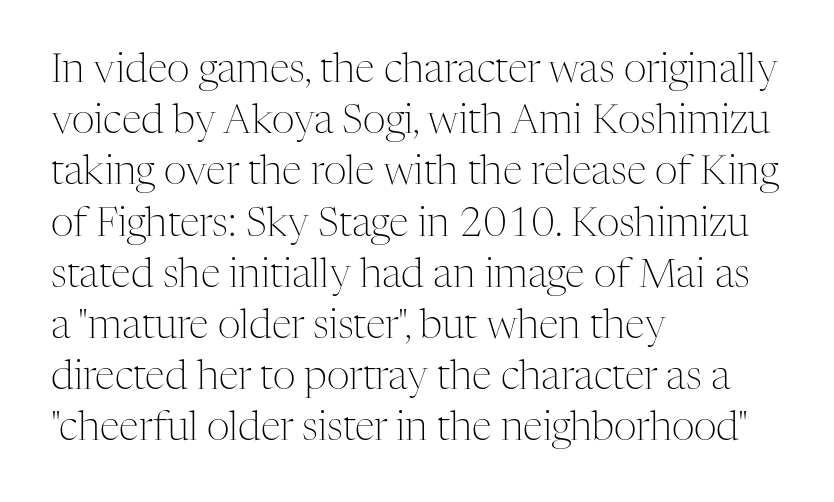
{"serif": "yes", "italic": "no", "bold": "no", "weight": "light", "width": "normal", "stroke_contrast": "medium", "x_height": "medium", "monospaced": "no", "underline": "no", "align": "left", "line_spacing": "normal", "line_spacing_ratio": 1.28, "letter_spacing": "normal", "letter_spacing_em": 0.0, "glyph_px": 40}
